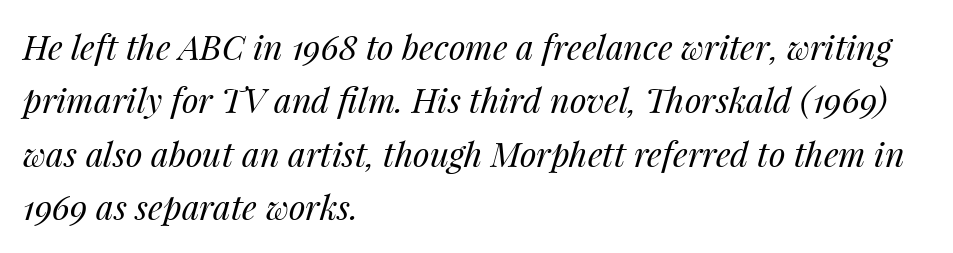
This block has exactly the height ordinary leading produces. Observe the ordinary spacing: letters are neighbours, not strangers. You could not count columns in this text — the font is proportionally spaced. Decoration check: the copy has no underline. The paragraph shown leans on its left margin. The passage shown is not bold in any degree.
